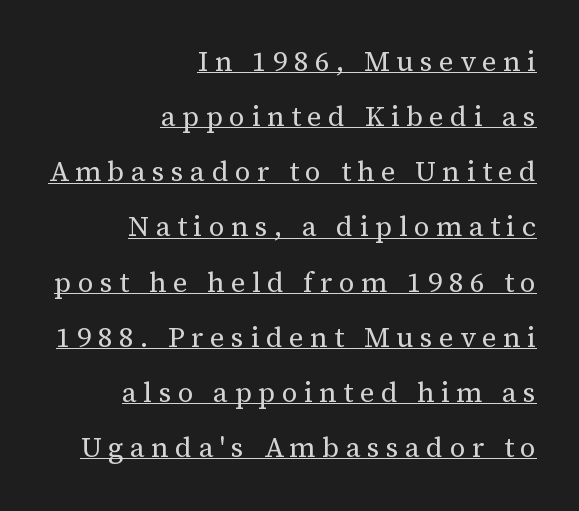
The image shows 28 px regular-weight serif type, upright; set right-aligned, loose line spacing (1.97x), unusually wide letter spacing (+0.23 em), underlined; medium stroke contrast and a medium x-height.
